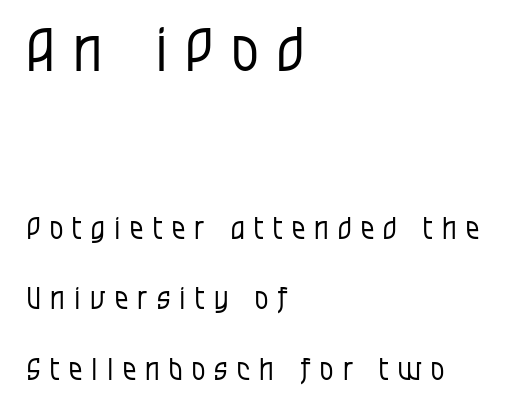
The image shows 60 px regular-weight, condensed sans-serif type, upright; set left-aligned, loose line spacing (2.36x), unusually wide letter spacing (+0.31 em), not underlined; the first (top) block is 2.0x larger; low stroke contrast and a large x-height.
